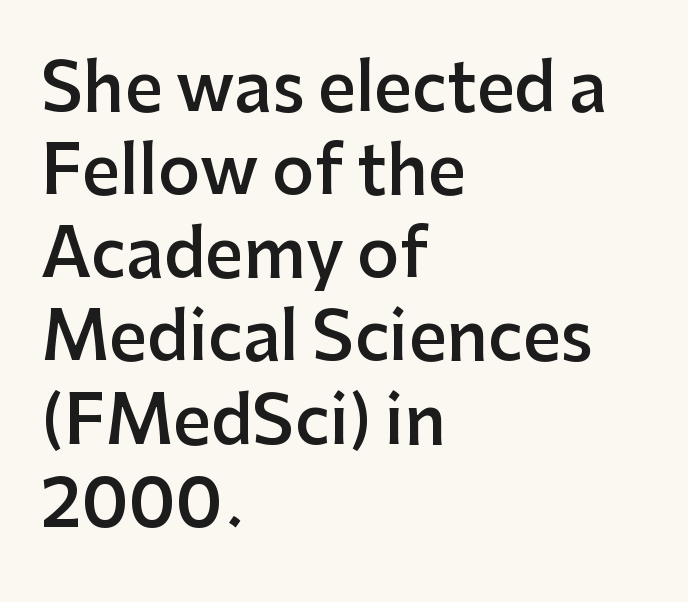
{"serif": "no", "italic": "no", "bold": "semi", "weight": "semibold", "width": "normal", "stroke_contrast": "low", "x_height": "medium", "monospaced": "no", "underline": "no", "align": "left", "line_spacing": "normal", "line_spacing_ratio": 1.26, "letter_spacing": "normal", "letter_spacing_em": 0.0, "glyph_px": 66}
